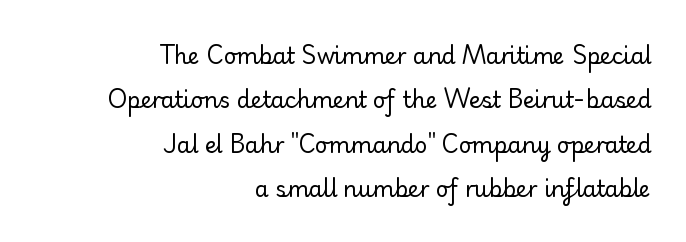
Q: Is the text bold? A: No.
Q: Is the text italic (slanted)? A: No, it is upright.
Q: Is the text underlined? A: No.
Q: How is the paragraph aligned? A: Right-aligned.
Q: Is the spacing between letters normal or unusually wide? A: Normal.
Q: Is the spacing between lines tight, normal or loose? A: Loose.
